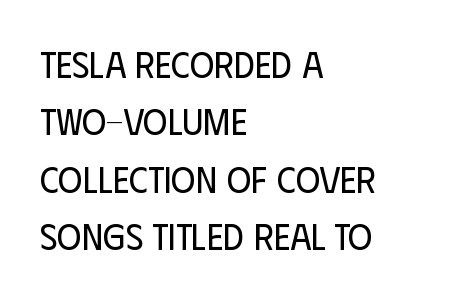
The image shows 37 px regular-weight, condensed sans-serif type, upright; set left-aligned, normal line spacing (1.55x), normal letter spacing, not underlined; low stroke contrast and a large x-height.
